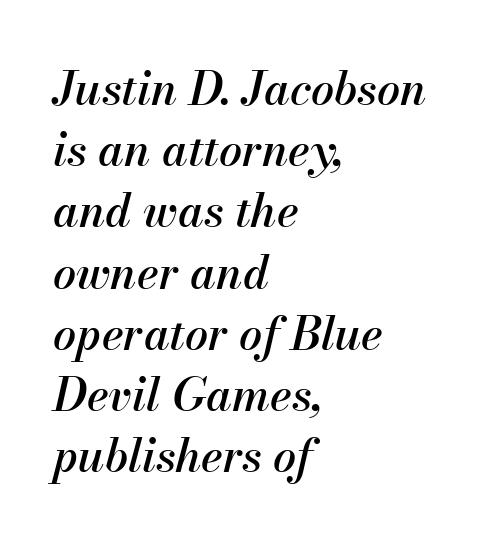
The image shows 46 px text type, italic (leaning right); set left-aligned, normal line spacing (1.33x), normal letter spacing, not underlined; medium stroke contrast and a small x-height.
